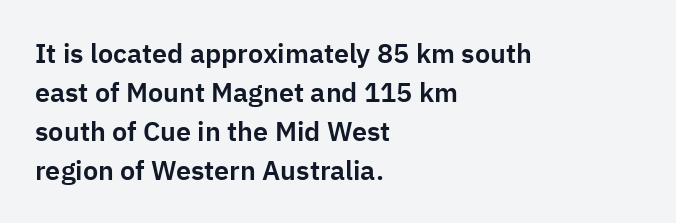
The image shows 27 px text type, upright; set left-aligned, normal line spacing (1.44x), normal letter spacing, not underlined.
